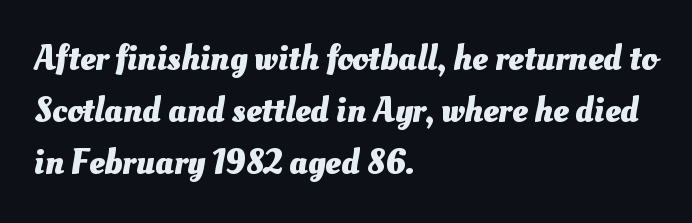
The image shows 35 px heavy type; set left-aligned, normal line spacing (1.49x), normal letter spacing, not underlined; medium stroke contrast and a small x-height.
